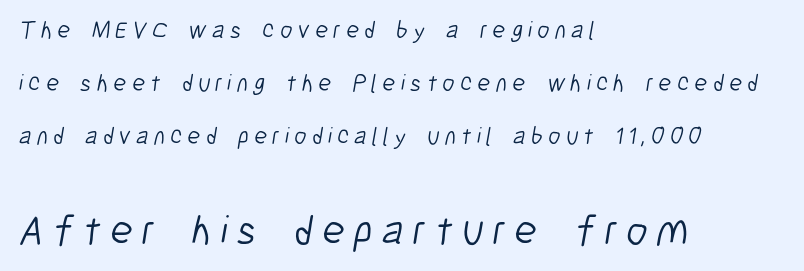
Q: Is the text bold? A: No.
Q: Is the typeface a serif or a sans-serif typeface? A: Sans-serif.
Q: Is the text underlined? A: No.
Q: How is the paragraph aligned? A: Left-aligned.
Q: Is the spacing between letters normal or unusually wide? A: Unusually wide.
Q: Is the spacing between lines tight, normal or loose? A: Loose.
Q: Which block of text is set in a larger size, the first (top) or the second (bottom)? A: The second (bottom) one.
Q: Width (condensed, normal, or wide)? A: Condensed.
Q: Stroke contrast? A: Low.
Q: x-height? A: Medium.
Q: Monospaced? A: No.
